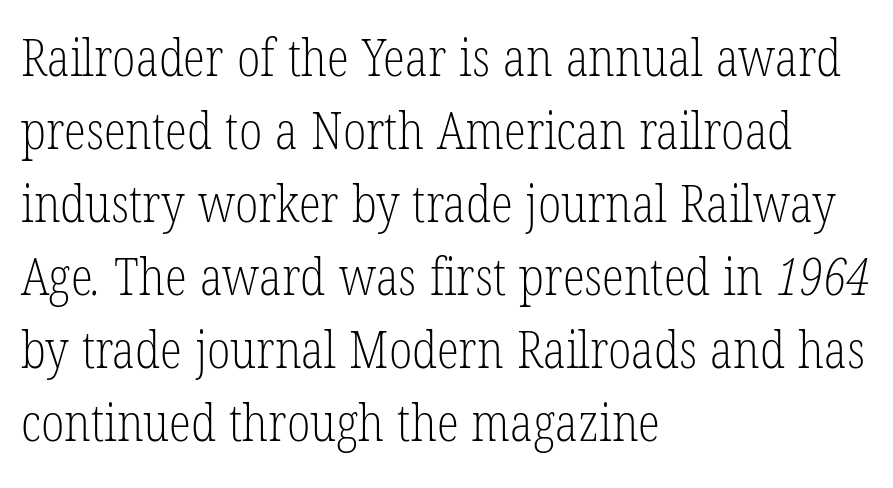
The image shows 51 px light, condensed serif type; set left-aligned, normal line spacing (1.43x), normal letter spacing, not underlined; low stroke contrast and a medium x-height.
